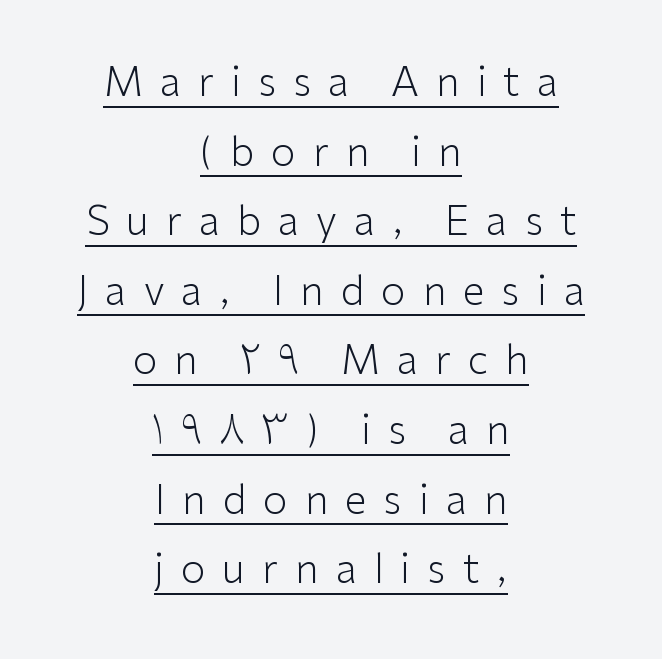
Q: Is the text bold? A: No.
Q: Is the text italic (slanted)? A: No, it is upright.
Q: Is the typeface a serif or a sans-serif typeface? A: Sans-serif.
Q: Is the text underlined? A: Yes.
Q: How is the paragraph aligned? A: Centered.
Q: Is the spacing between letters normal or unusually wide? A: Unusually wide.
Q: Width (condensed, normal, or wide)? A: Normal.
Q: Stroke contrast? A: Low.
Q: x-height? A: Medium.
Q: Monospaced? A: No.
